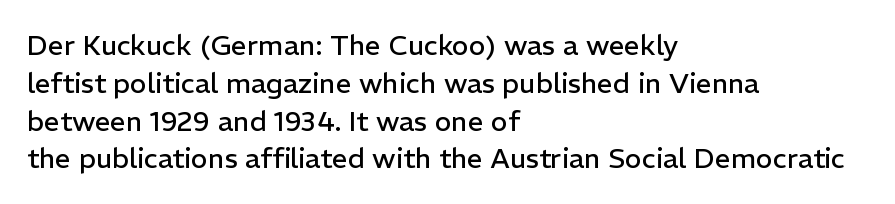
{"serif": "no", "italic": "no", "bold": "no", "weight": "regular", "width": "normal", "stroke_contrast": "low", "x_height": "medium", "monospaced": "no", "underline": "no", "align": "left", "line_spacing": "normal", "line_spacing_ratio": 1.35, "letter_spacing": "normal", "letter_spacing_em": 0.0, "glyph_px": 28}
